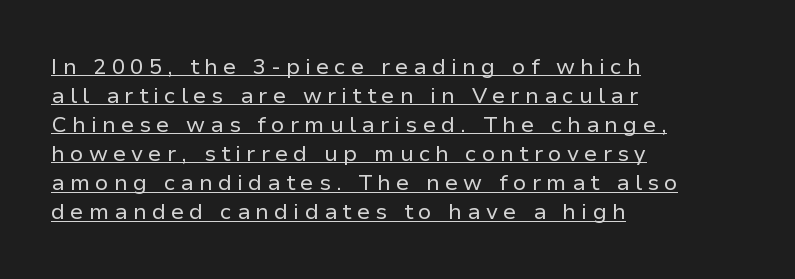
{"italic": "no", "bold": "no", "underline": "yes", "align": "left", "line_spacing": "normal", "line_spacing_ratio": 1.32, "letter_spacing": "wide", "letter_spacing_em": 0.24, "glyph_px": 22}
